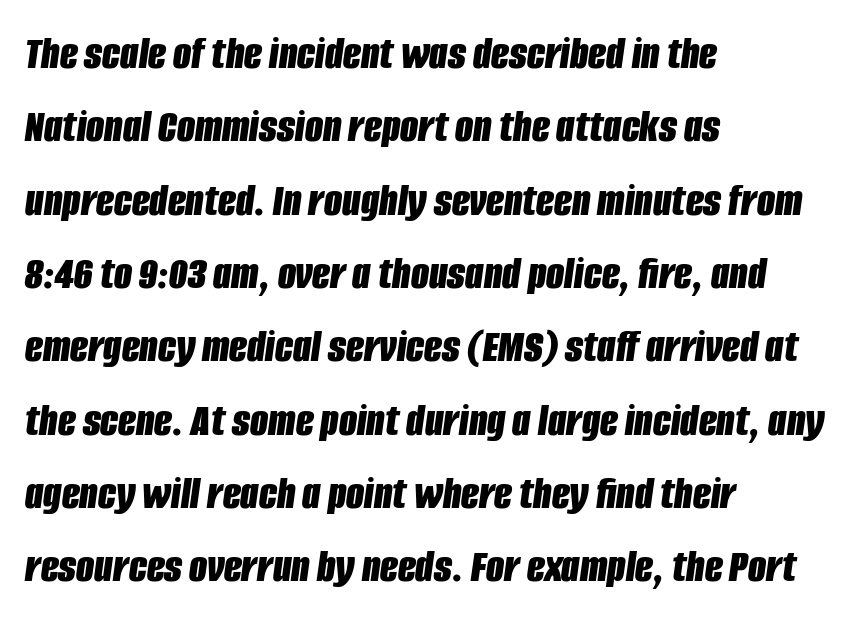
The image shows 47 px bold, condensed type, italic (leaning right); set left-aligned, normal line spacing (1.56x), normal letter spacing, not underlined; low stroke contrast and a large x-height.
